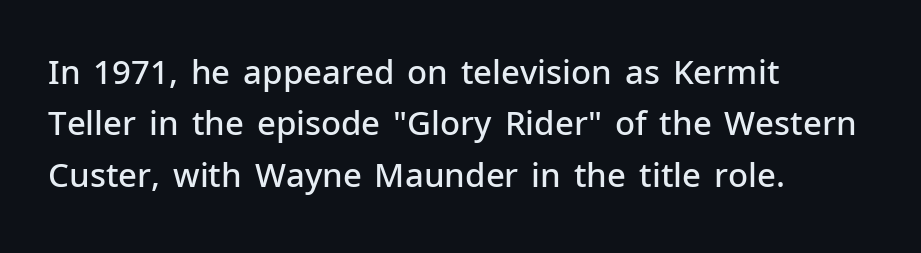
The image shows 33 px semibold sans-serif type, upright; set left-aligned, normal line spacing (1.56x), normal letter spacing, not underlined; low stroke contrast and a medium x-height.
